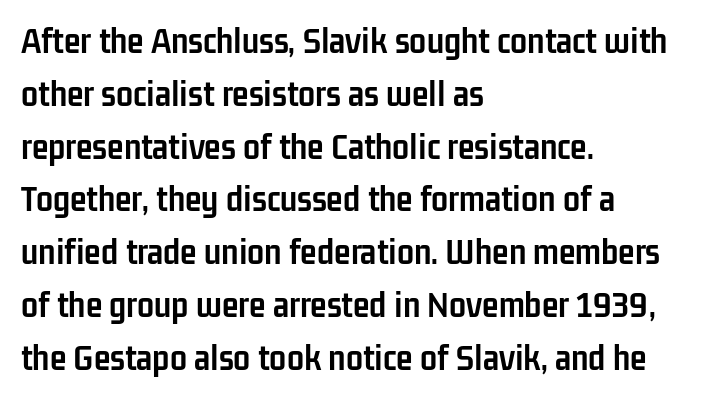
Q: Is the text bold? A: Yes.
Q: Is the text italic (slanted)? A: No, it is upright.
Q: Is the typeface a serif or a sans-serif typeface? A: Sans-serif.
Q: Is the text underlined? A: No.
Q: How is the paragraph aligned? A: Left-aligned.
Q: Is the spacing between letters normal or unusually wide? A: Normal.
Q: Is the spacing between lines tight, normal or loose? A: Normal.
Q: Width (condensed, normal, or wide)? A: Condensed.
Q: Stroke contrast? A: Low.
Q: x-height? A: Medium.
Q: Monospaced? A: No.
